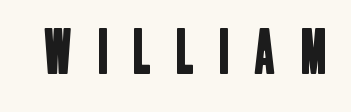
The image shows 59 px condensed sans-serif type; set unusually wide letter spacing (+0.44 em), not underlined; low stroke contrast and a large x-height.
